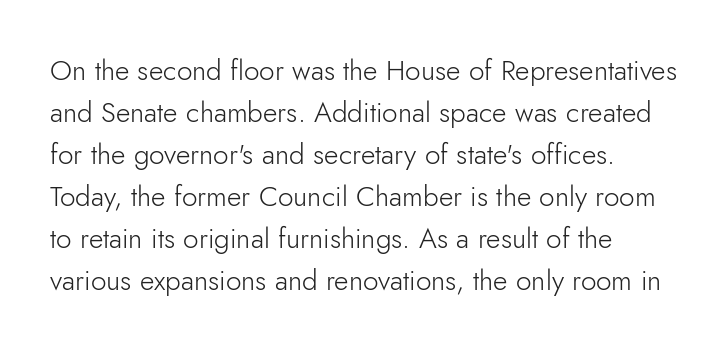
The image shows 28 px light sans-serif type, upright; set left-aligned, normal line spacing (1.5x), normal letter spacing, not underlined; low stroke contrast and a small x-height.
